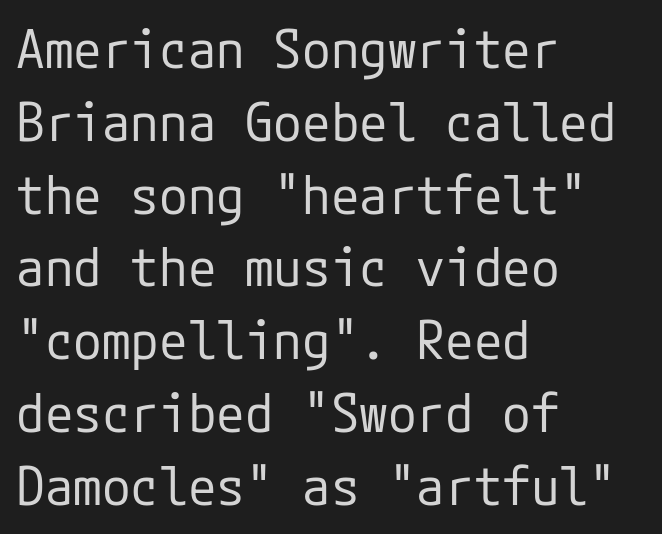
{"serif": "no", "italic": "no", "bold": "no", "weight": "regular", "width": "normal", "stroke_contrast": "low", "x_height": "medium", "underline": "no", "align": "left", "line_spacing": "normal", "line_spacing_ratio": 1.4, "letter_spacing": "normal", "letter_spacing_em": 0.0, "glyph_px": 52}
